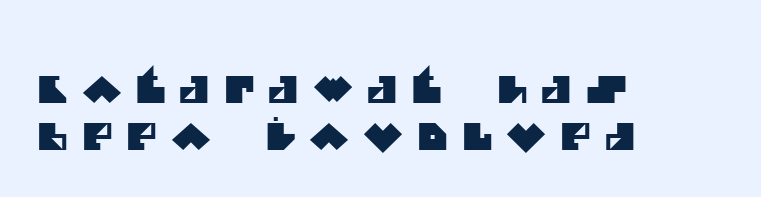
The passage shown is typed in a proportional face where columns would drift. In terms of letterform style, serifs are entirely absent. This sample is left-justified, so line endings fall wherever the words run out. Just letters on the line, the space beneath them empty. In terms of letterspacing, this is a distinctly airy, spread setting. The leading is moderate, giving the passage an even texture.
